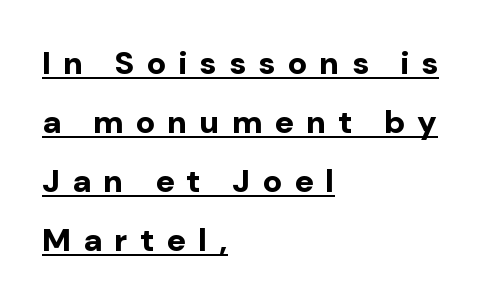
Compared with an ordinary text face, these strokes are far heavier — a full bold. Looks like someone drew a line under every word here. A typesetter would call this heavily tracked-out type. Casual observation: everything's shoved over to the left.
